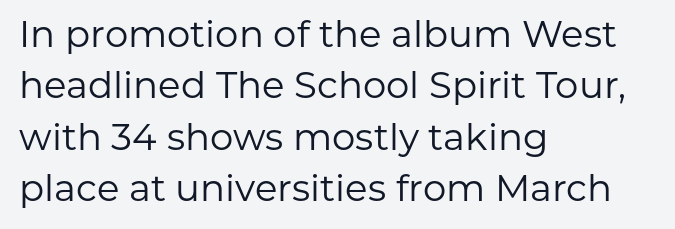
The image shows 37 px regular-weight sans-serif type, upright; set left-aligned, normal line spacing (1.39x), normal letter spacing, not underlined; low stroke contrast and a medium x-height.
